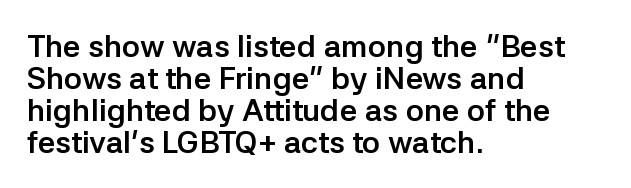
Q: Is the text bold? A: Yes.
Q: Is the text italic (slanted)? A: No, it is upright.
Q: Is the typeface a serif or a sans-serif typeface? A: Sans-serif.
Q: Is the text underlined? A: No.
Q: How is the paragraph aligned? A: Left-aligned.
Q: Is the spacing between letters normal or unusually wide? A: Normal.
Q: Is the spacing between lines tight, normal or loose? A: Tight.
Q: Width (condensed, normal, or wide)? A: Normal.
Q: Stroke contrast? A: Low.
Q: x-height? A: Medium.
Q: Monospaced? A: No.
